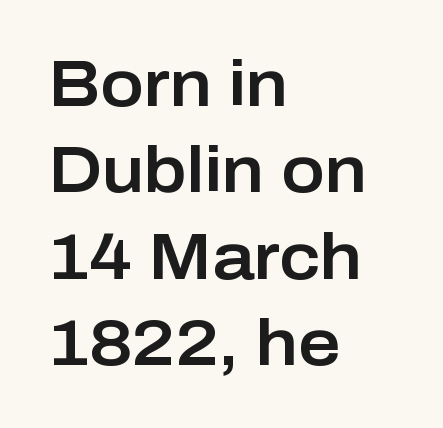
{"serif": "no", "italic": "no", "width": "normal", "stroke_contrast": "low", "x_height": "medium", "monospaced": "no", "underline": "no", "align": "left", "line_spacing": "normal", "line_spacing_ratio": 1.33, "letter_spacing": "normal", "letter_spacing_em": 0.0, "glyph_px": 65}
